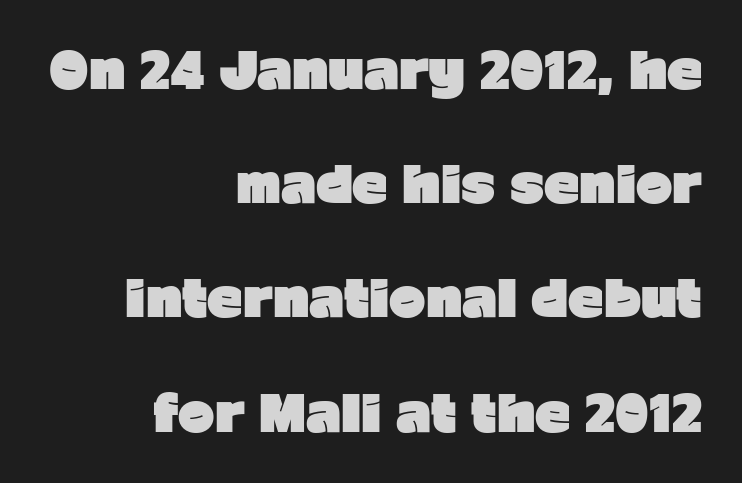
{"serif": "no", "italic": "no", "bold": "yes", "weight": "heavy", "width": "normal", "stroke_contrast": "low", "x_height": "medium", "monospaced": "no", "underline": "no", "align": "right", "line_spacing": "loose", "line_spacing_ratio": 2.33, "letter_spacing": "normal", "letter_spacing_em": 0.0, "glyph_px": 49}
